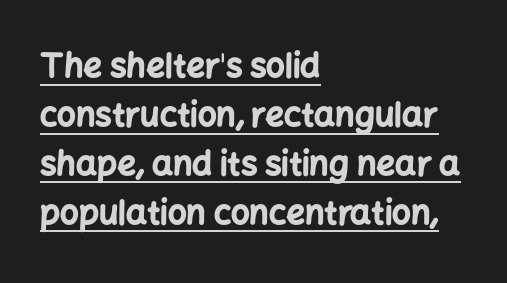
The image shows 33 px bold sans-serif type, upright; set left-aligned, normal line spacing (1.48x), normal letter spacing, underlined; low stroke contrast and a medium x-height.
